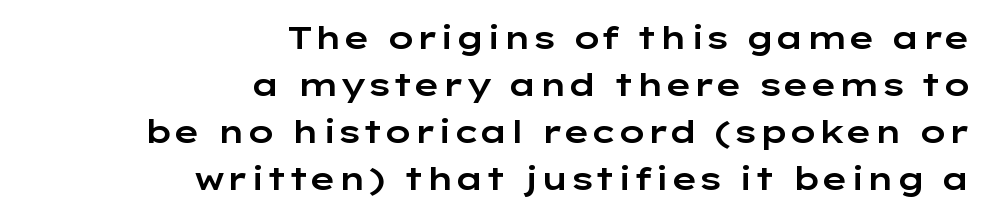
Q: Is the text italic (slanted)? A: No, it is upright.
Q: Is the typeface a serif or a sans-serif typeface? A: Sans-serif.
Q: Is the text underlined? A: No.
Q: How is the paragraph aligned? A: Right-aligned.
Q: Is the spacing between letters normal or unusually wide? A: Normal.
Q: Is the spacing between lines tight, normal or loose? A: Normal.
Q: Width (condensed, normal, or wide)? A: Wide.
Q: Stroke contrast? A: Low.
Q: x-height? A: Medium.
Q: Monospaced? A: No.
